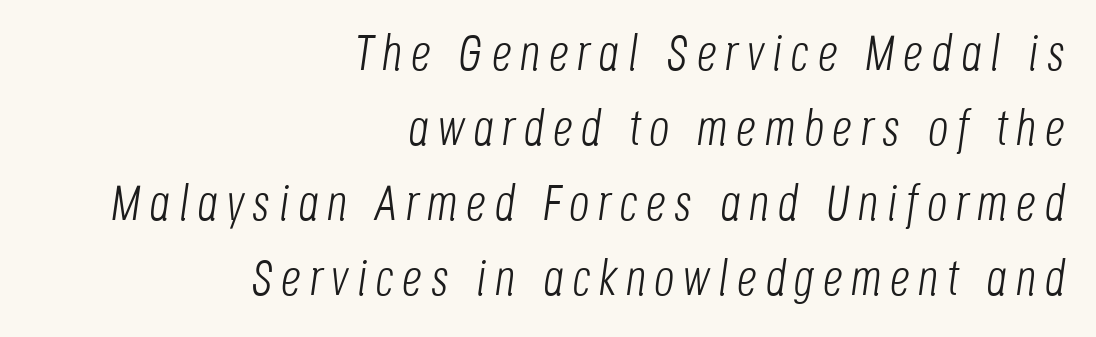
The image shows 50 px light, condensed type, italic (leaning right); set right-aligned, normal line spacing (1.5x), not underlined; low stroke contrast and a large x-height.
